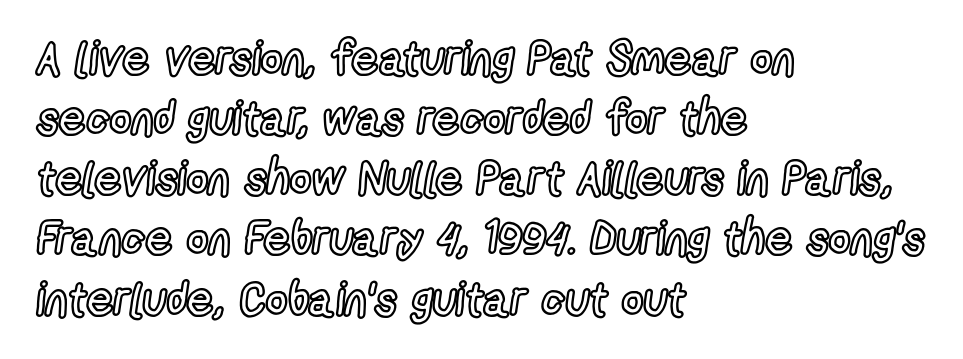
{"width": "condensed", "x_height": "medium", "monospaced": "no", "underline": "no", "align": "left", "line_spacing": "normal", "line_spacing_ratio": 1.28, "letter_spacing": "normal", "letter_spacing_em": 0.0, "glyph_px": 47}
